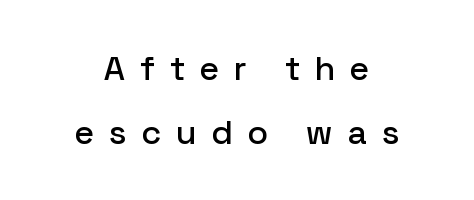
{"serif": "no", "italic": "no", "width": "normal", "stroke_contrast": "low", "x_height": "medium", "monospaced": "no", "underline": "no", "align": "center", "line_spacing_ratio": 1.88, "letter_spacing": "wide", "letter_spacing_em": 0.45, "glyph_px": 34}
